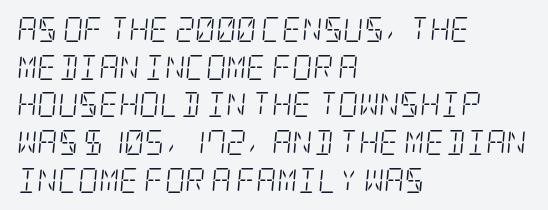
Tracking value appears to be zero — textbook default spacing. The space between consecutive lines is moderate. Designer's note — italics engaged. A clean baseline with only descenders dipping below it. Short and long lines alike share a common starting point at left.
